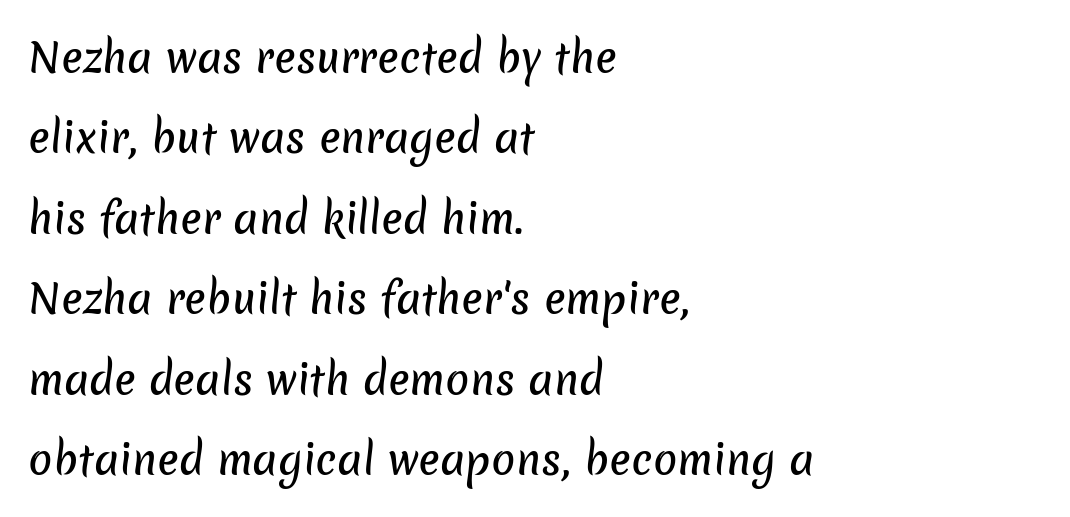
Q: Is the typeface a serif or a sans-serif typeface? A: Sans-serif.
Q: Is the text underlined? A: No.
Q: How is the paragraph aligned? A: Left-aligned.
Q: Is the spacing between letters normal or unusually wide? A: Normal.
Q: Is the spacing between lines tight, normal or loose? A: Loose.
Q: Width (condensed, normal, or wide)? A: Normal.
Q: Stroke contrast? A: Low.
Q: x-height? A: Medium.
Q: Monospaced? A: No.
